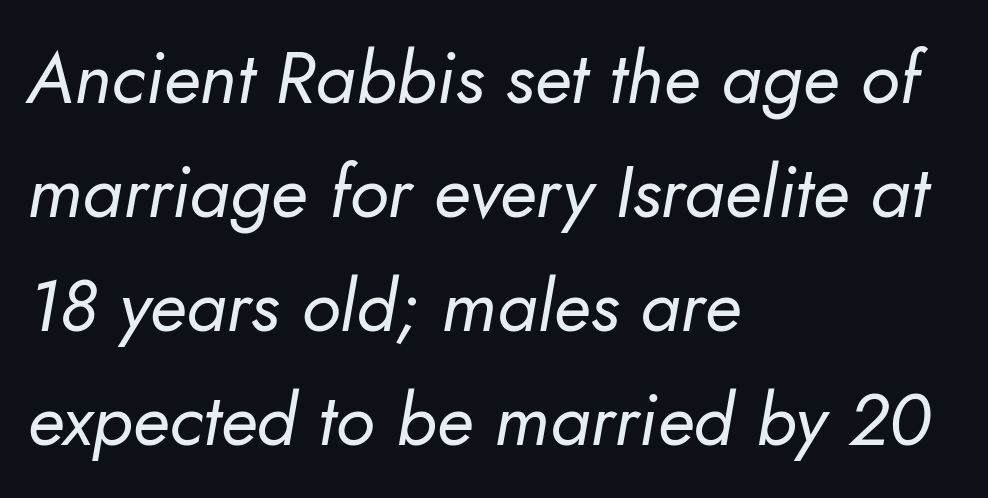
Line spacing here is normal. A typesetter would call this proportional, since set widths differ per character. The space directly below the letters is spotless. Style check: oblique.
